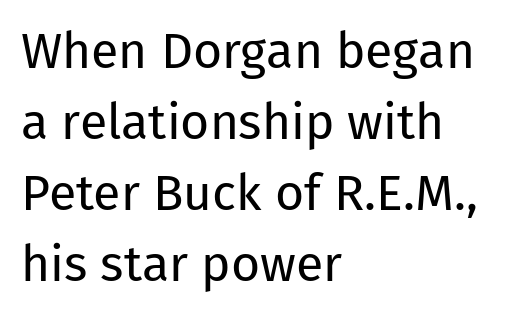
Bold? No — there's no thickening of the strokes. The font family rendered here belongs to the sans-serif group. The setting favours the left margin, as ordinary paragraphs usually do. This is roman type, the default non-slanted kind. Is there much room between lines? A standard amount, neither cramped nor airy. Short note: letters normally spaced.
